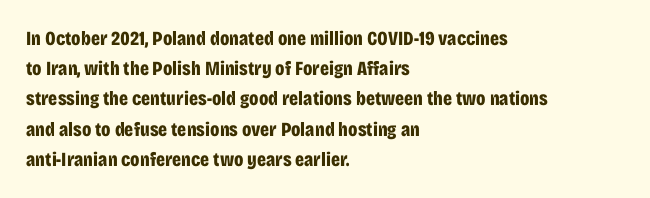
Q: Is the text bold? A: Yes.
Q: Is the text italic (slanted)? A: No, it is upright.
Q: Is the text underlined? A: No.
Q: How is the paragraph aligned? A: Left-aligned.
Q: Is the spacing between letters normal or unusually wide? A: Normal.
Q: Is the spacing between lines tight, normal or loose? A: Normal.
